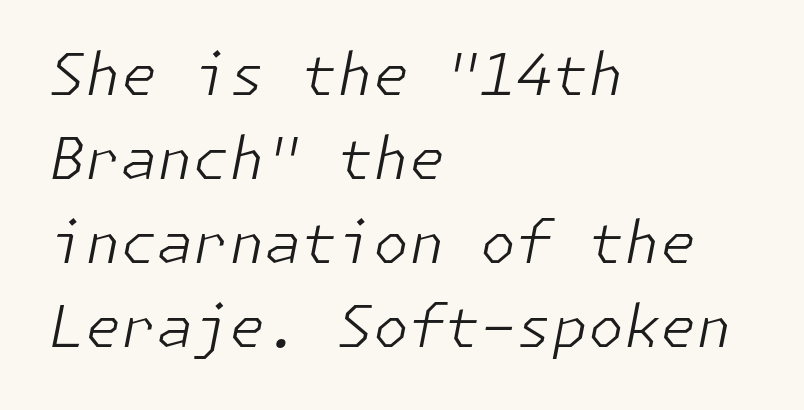
Q: Is the text bold? A: No.
Q: Is the text italic (slanted)? A: Yes, it leans right by about 11 degrees.
Q: Is the text underlined? A: No.
Q: How is the paragraph aligned? A: Left-aligned.
Q: Is the spacing between letters normal or unusually wide? A: Normal.
Q: Is the spacing between lines tight, normal or loose? A: Normal.
Q: Width (condensed, normal, or wide)? A: Normal.
Q: Stroke contrast? A: Low.
Q: x-height? A: Medium.
